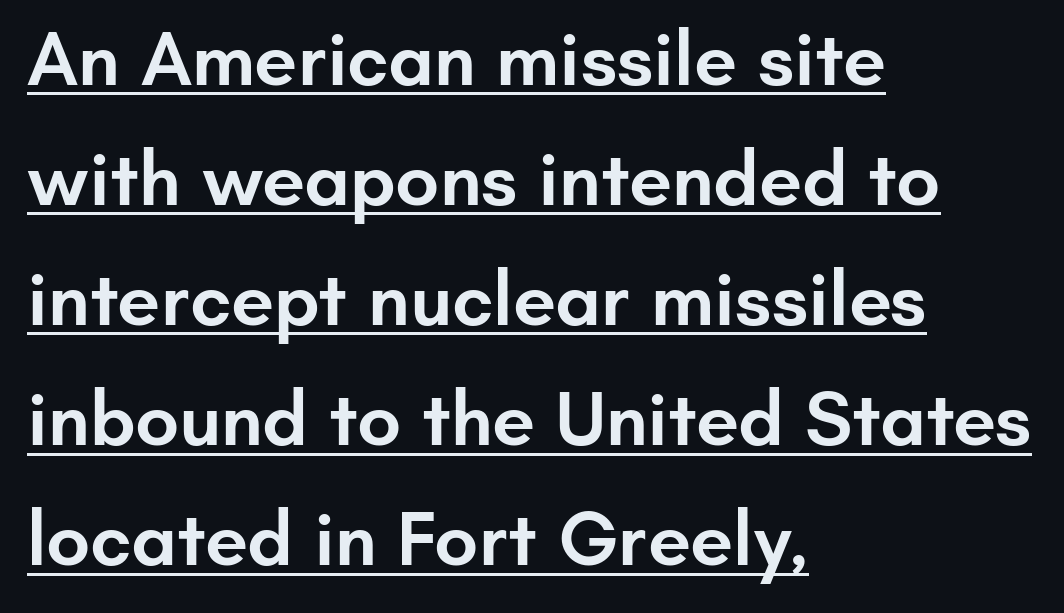
{"serif": "no", "italic": "no", "bold": "semi", "weight": "semibold", "width": "normal", "stroke_contrast": "low", "x_height": "small", "monospaced": "no", "underline": "yes", "align": "left", "line_spacing": "normal", "line_spacing_ratio": 1.56, "letter_spacing": "normal", "letter_spacing_em": 0.0, "glyph_px": 77}
